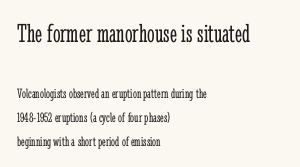
The image shows 27 px text type, upright; set left-aligned, line spacing 1.71x, normal letter spacing, not underlined; the first (top) block is 1.93x larger.
